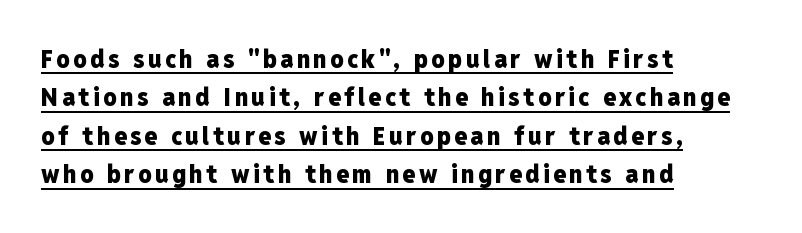
Decoration check: the copy is underlined. Weight check: bold — yes, fully. Caption: multi-line text, flush left, ragged right. This sample keeps an unexceptional amount of space between lines.
